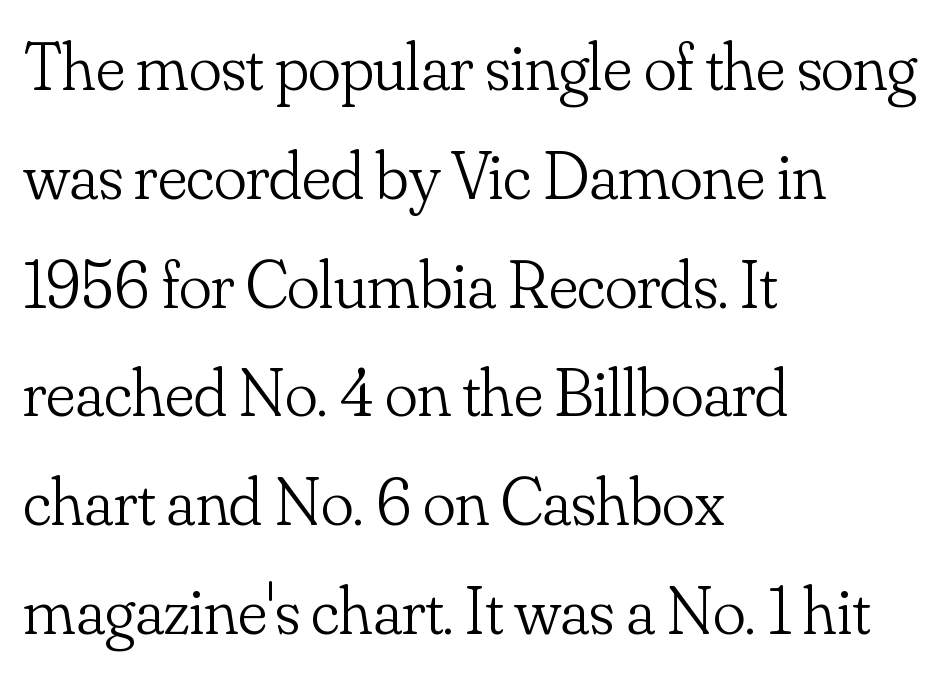
{"serif": "yes", "italic": "no", "bold": "no", "weight": "light", "width": "normal", "stroke_contrast": "low", "x_height": "small", "monospaced": "no", "underline": "no", "align": "left", "line_spacing": "normal", "line_spacing_ratio": 1.6, "letter_spacing": "normal", "letter_spacing_em": 0.0, "glyph_px": 68}
